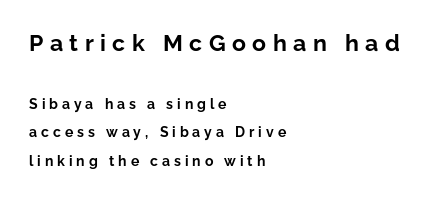
The composition opens big and finishes small. Look at the tracking — it's clearly loosened, letters drifting apart. Posture: straight, roman, zero tilt. Underline: absent. Leading is clearly above the norm, producing a sparse column.
